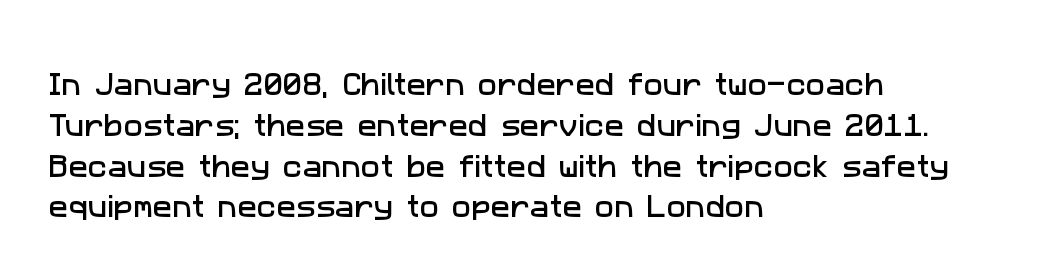
Q: Is the text underlined? A: No.
Q: How is the paragraph aligned? A: Left-aligned.
Q: Is the spacing between letters normal or unusually wide? A: Normal.
Q: Is the spacing between lines tight, normal or loose? A: Normal.
